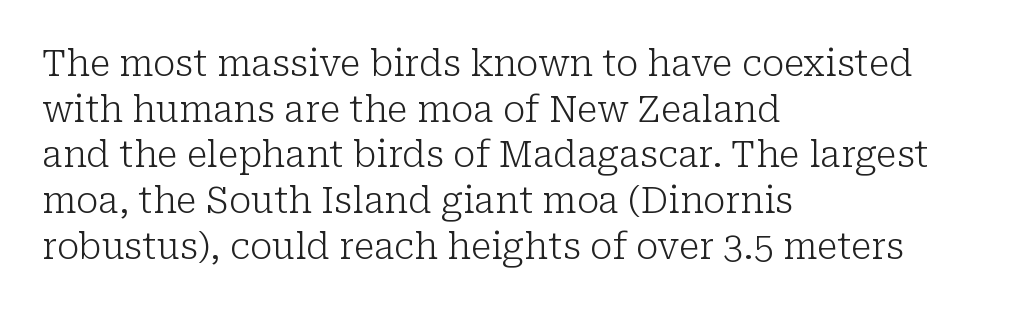
The typography opts for an upright posture over an oblique one. The letters advance in unequal steps, a hallmark of proportional type. Yep, those are serifs on the letters. Inter-character spacing is left at the font's built-in metrics. The paragraph has a hard left edge and a soft right edge.
